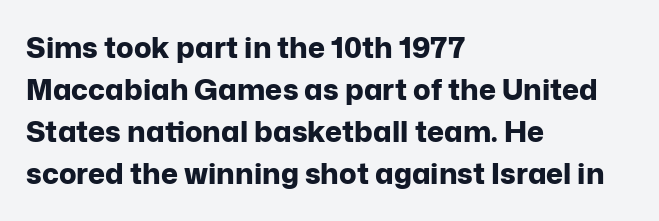
The image shows 29 px bold sans-serif type, upright; set left-aligned, normal line spacing (1.45x), normal letter spacing, not underlined; low stroke contrast and a medium x-height.
